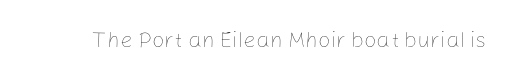
Q: Is the text bold? A: No.
Q: Is the text italic (slanted)? A: No, it is upright.
Q: Is the text underlined? A: No.
Q: Is the spacing between letters normal or unusually wide? A: Normal.
